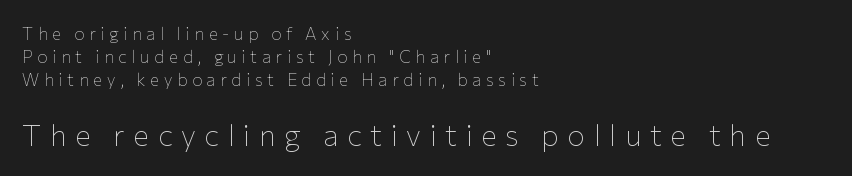
{"serif": "no", "italic": "no", "bold": "no", "weight": "thin", "width": "normal", "stroke_contrast": "low", "x_height": "medium", "monospaced": "no", "underline": "no", "align": "left", "line_spacing": "normal", "line_spacing_ratio": 1.36, "letter_spacing": "wide", "letter_spacing_em": 0.28, "larger_block": "second", "size_ratio": 1.76, "glyph_px": 30}
